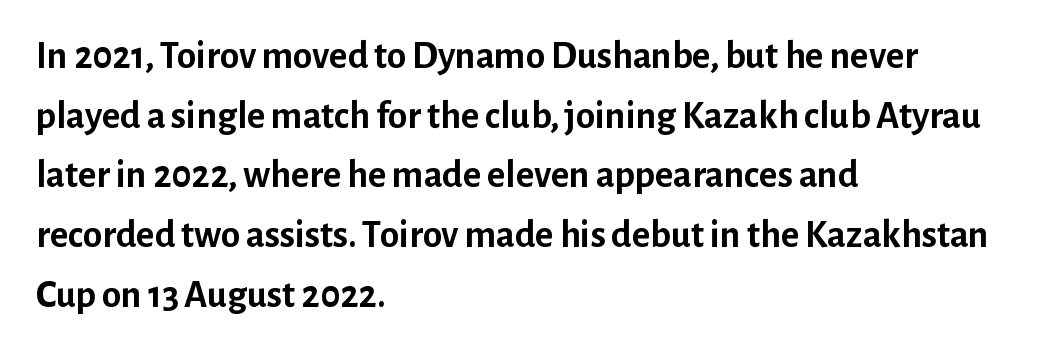
Q: Is the text bold? A: Yes.
Q: Is the text italic (slanted)? A: No, it is upright.
Q: Is the typeface a serif or a sans-serif typeface? A: Sans-serif.
Q: Is the text underlined? A: No.
Q: How is the paragraph aligned? A: Left-aligned.
Q: Is the spacing between letters normal or unusually wide? A: Normal.
Q: Is the spacing between lines tight, normal or loose? A: Normal.
Q: Width (condensed, normal, or wide)? A: Normal.
Q: Stroke contrast? A: Low.
Q: x-height? A: Medium.
Q: Monospaced? A: No.
